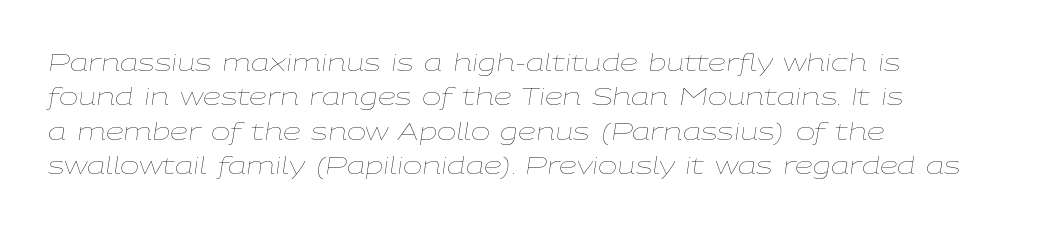
{"italic": "yes", "lean": "right", "slant_degrees": 9, "bold": "no", "underline": "no", "align": "left", "line_spacing": "normal", "line_spacing_ratio": 1.49, "letter_spacing": "normal", "letter_spacing_em": 0.0, "glyph_px": 23}
